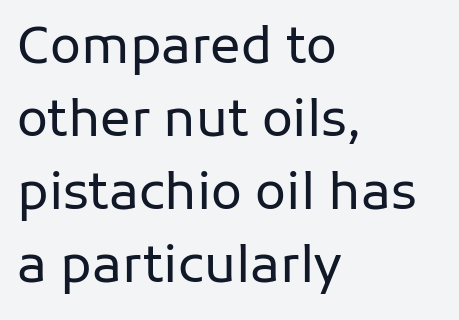
Q: Is the text bold? A: No.
Q: Is the text italic (slanted)? A: No, it is upright.
Q: Is the typeface a serif or a sans-serif typeface? A: Sans-serif.
Q: Is the text underlined? A: No.
Q: How is the paragraph aligned? A: Left-aligned.
Q: Is the spacing between letters normal or unusually wide? A: Normal.
Q: Is the spacing between lines tight, normal or loose? A: Normal.
Q: Width (condensed, normal, or wide)? A: Normal.
Q: Stroke contrast? A: Low.
Q: x-height? A: Medium.
Q: Monospaced? A: No.
